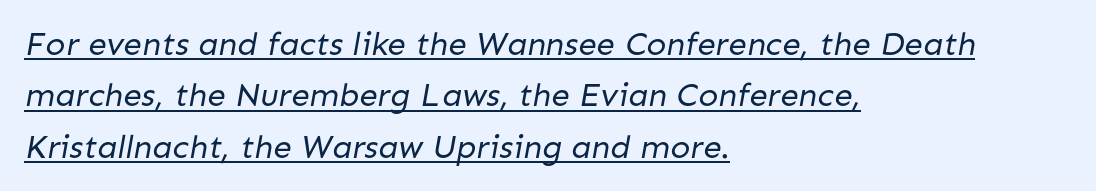
The image shows 33 px regular-weight sans-serif type; set left-aligned, normal line spacing (1.56x), normal letter spacing, underlined; low stroke contrast and a medium x-height.
